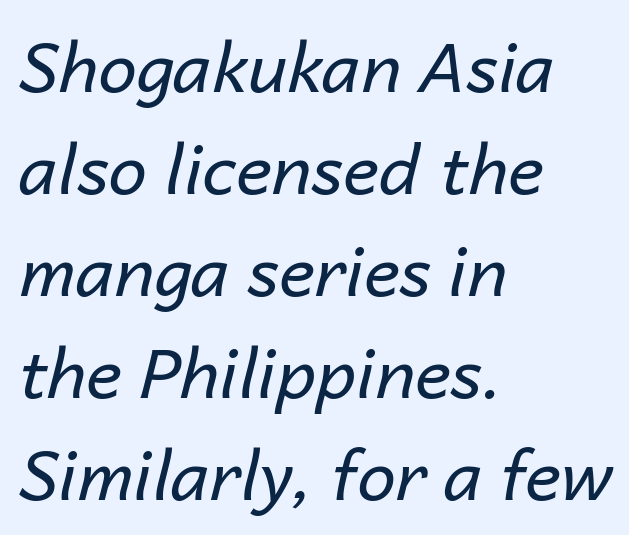
How are the letters spaced? Ordinarily, with no added tracking. The rendering uses a moderate line-height, typical for paragraphs. There's an unmistakable incline to the writing here. The passage shown is typed in a proportional face where columns would drift.
